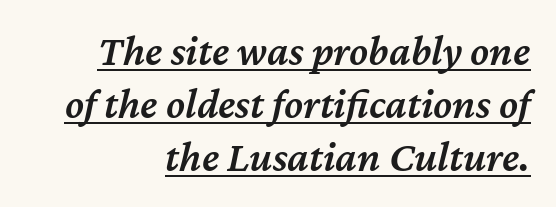
{"italic": "yes", "lean": "right", "slant_degrees": 12, "bold": "semi", "weight": "semibold", "width": "normal", "stroke_contrast": "medium", "x_height": "medium", "monospaced": "no", "underline": "yes", "align": "right", "line_spacing_ratio": 1.23, "letter_spacing": "normal", "letter_spacing_em": 0.0, "glyph_px": 43}
